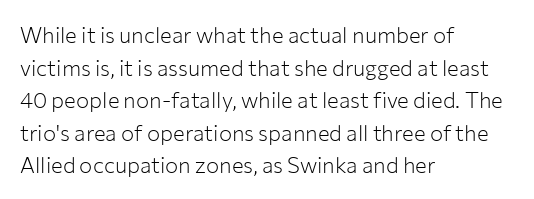
Rows of type keep a routine distance in the vertical direction. The space beneath each line is pristine and unruled. Which margin do the lines hug? The left one — the right edge is uneven. The letterforms sit shoulder to shoulder at normal distance.
